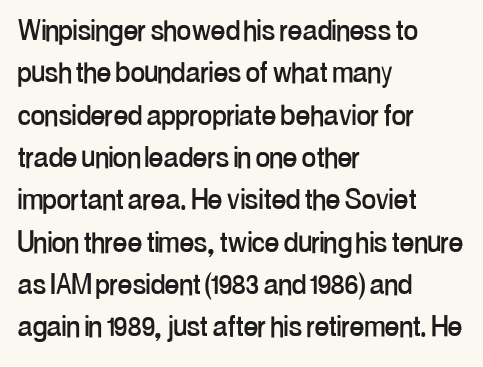
{"serif": "no", "italic": "no", "width": "condensed", "stroke_contrast": "low", "x_height": "medium", "monospaced": "no", "underline": "no", "align": "left", "line_spacing_ratio": 1.21, "letter_spacing": "normal", "letter_spacing_em": 0.0, "glyph_px": 35}
